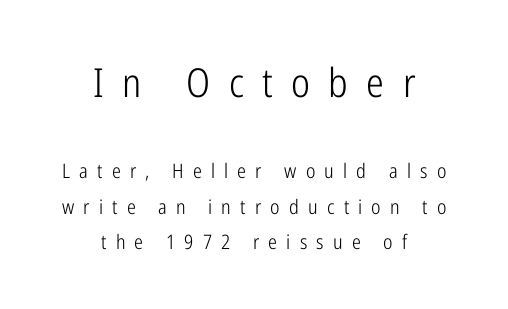
The image shows 40 px light, condensed sans-serif type, upright; set centered, line spacing 1.76x, unusually wide letter spacing (+0.46 em), not underlined; the first (top) block is 2.0x larger; low stroke contrast and a medium x-height.
